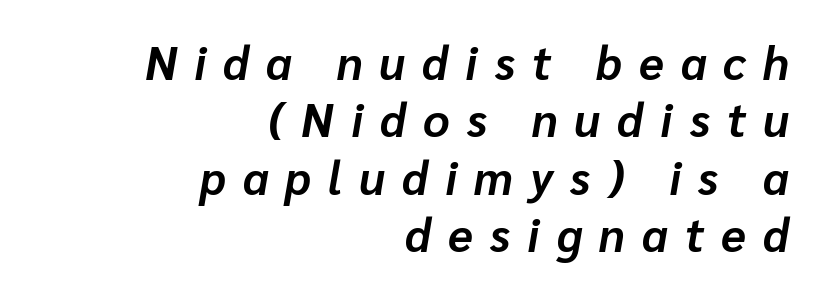
Q: Is the text bold? A: Yes.
Q: Is the text italic (slanted)? A: Yes, it leans right by about 10 degrees.
Q: Is the text underlined? A: No.
Q: How is the paragraph aligned? A: Right-aligned.
Q: Is the spacing between letters normal or unusually wide? A: Unusually wide.
Q: Is the spacing between lines tight, normal or loose? A: Normal.
Q: Width (condensed, normal, or wide)? A: Normal.
Q: Stroke contrast? A: Low.
Q: x-height? A: Medium.
Q: Monospaced? A: No.
